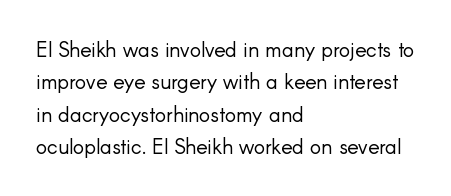
Words float on clear page, feet unadorned. Letters have the restrained weight of plain body copy at most. Horizontal alignment here is leftward, the default for most running prose. Whoever set this chose a conventional vertical rhythm. This sample uses an upright cut, with every glyph sitting square on the baseline.
